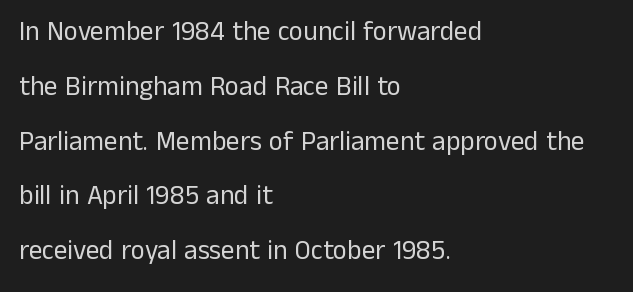
{"italic": "no", "bold": "no", "underline": "no", "align": "left", "line_spacing": "loose", "line_spacing_ratio": 2.03, "letter_spacing": "normal", "letter_spacing_em": 0.0, "glyph_px": 27}
